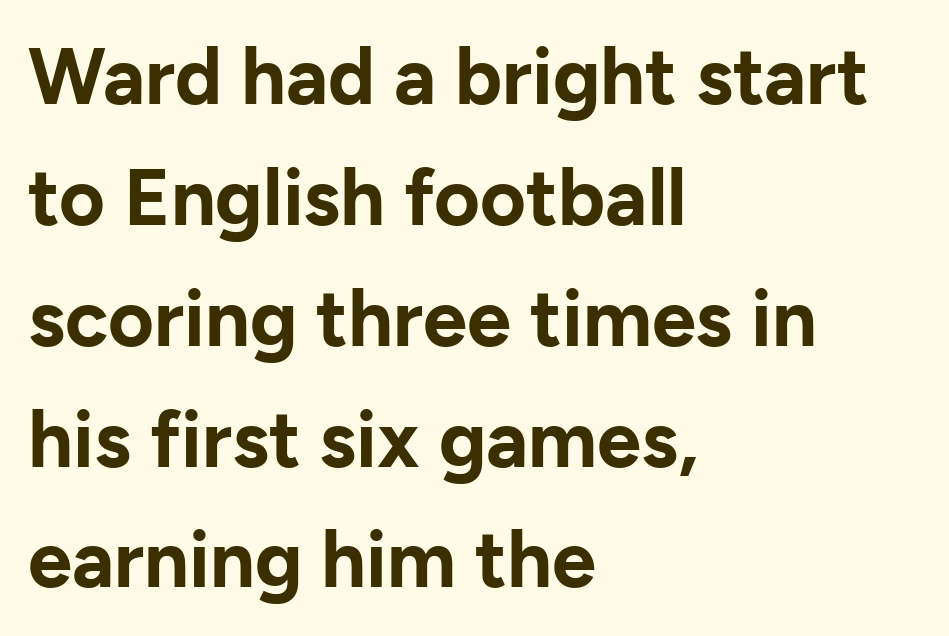
Italic? Not at all — the glyphs are vertical. Words appear dense and cohesive because spacing is normal. Serifs: no, the terminals of the letterforms are clean. Note the varied advance widths — an 'i' is clearly narrower than an 'm'. The rendering anchors every line to the left-hand side. Each glyph is drawn with heavy, bold strokes.
